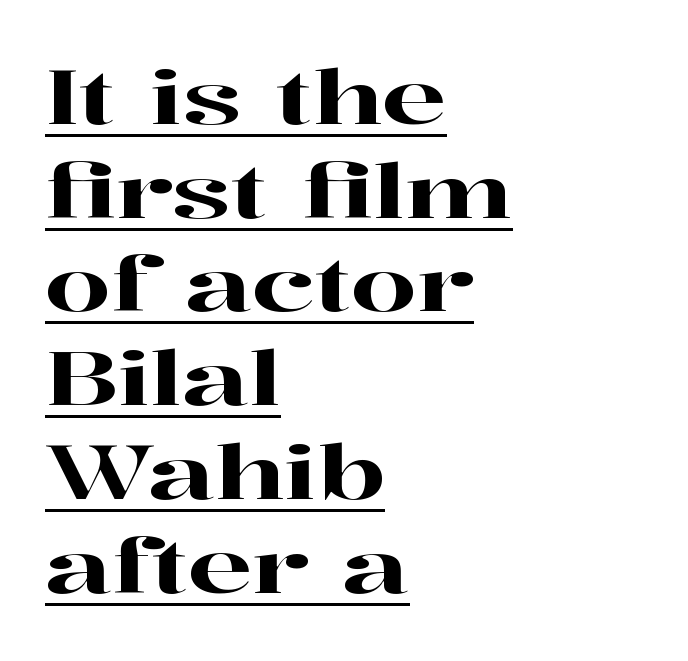
Q: Is the text italic (slanted)? A: No, it is upright.
Q: Is the typeface a serif or a sans-serif typeface? A: Serif.
Q: Is the text underlined? A: Yes.
Q: How is the paragraph aligned? A: Left-aligned.
Q: Is the spacing between letters normal or unusually wide? A: Normal.
Q: Is the spacing between lines tight, normal or loose? A: Normal.
Q: Width (condensed, normal, or wide)? A: Wide.
Q: Stroke contrast? A: High.
Q: x-height? A: Medium.
Q: Monospaced? A: No.
